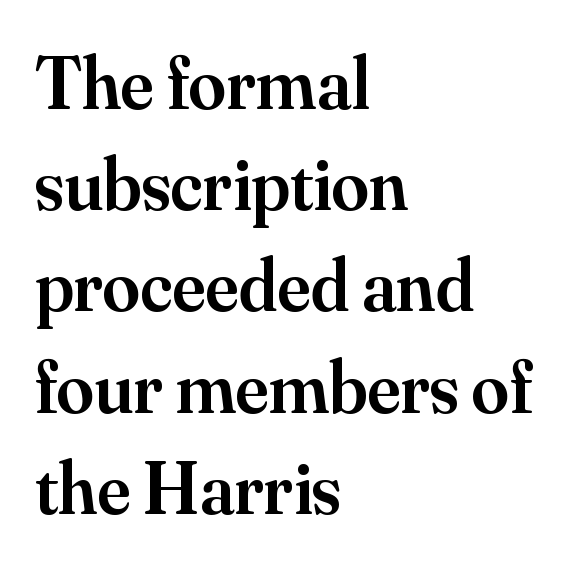
The image shows 75 px semibold serif type, upright; set left-aligned, normal line spacing (1.35x), normal letter spacing, not underlined; medium stroke contrast and a small x-height.
